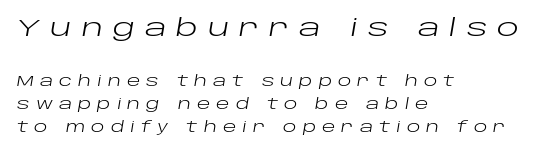
Heft: none added — not bold. You can tell it's italic because the verticals aren't actually vertical. This sample keeps an unexceptional amount of space between lines. The tracking jumps out immediately: characters are airy and widely separated. Has an underline been added? It has not.
